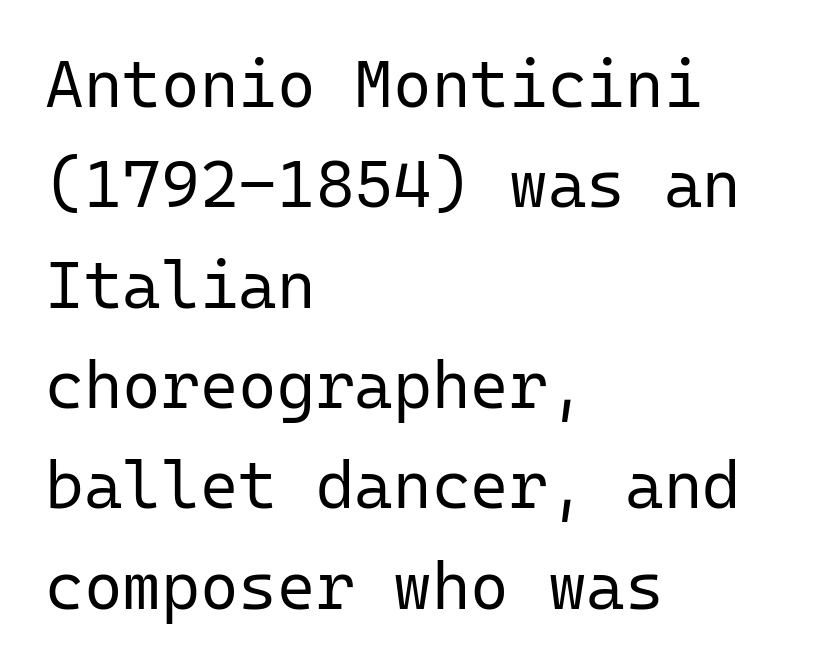
Q: Is the text bold? A: No.
Q: Is the text italic (slanted)? A: No, it is upright.
Q: Is the typeface a serif or a sans-serif typeface? A: Sans-serif.
Q: Is the text underlined? A: No.
Q: How is the paragraph aligned? A: Left-aligned.
Q: Is the spacing between letters normal or unusually wide? A: Normal.
Q: Is the spacing between lines tight, normal or loose? A: Normal.
Q: Width (condensed, normal, or wide)? A: Normal.
Q: Stroke contrast? A: Low.
Q: x-height? A: Medium.
Q: Monospaced? A: Yes.
